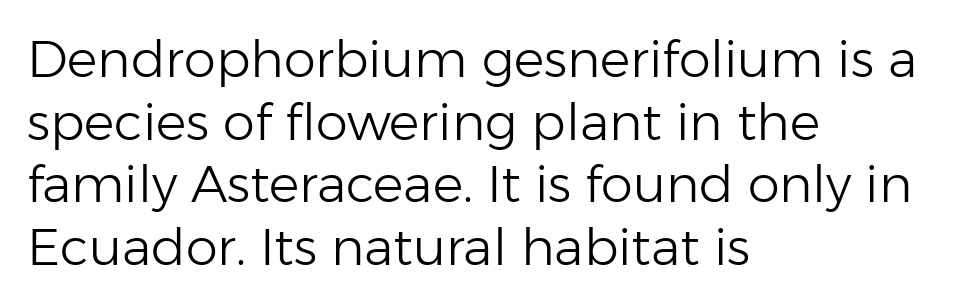
The image shows 51 px light sans-serif type, upright; set left-aligned, line spacing 1.23x, normal letter spacing, not underlined; low stroke contrast and a medium x-height.
